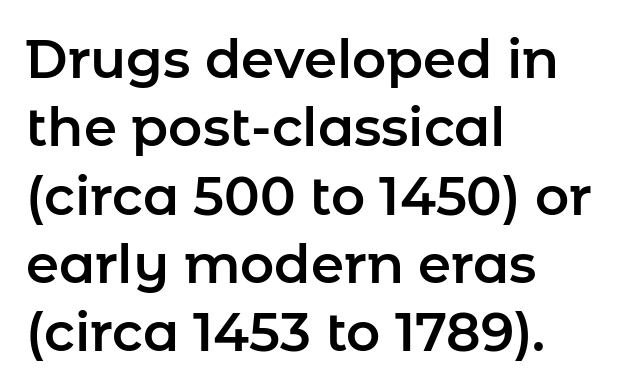
{"serif": "no", "italic": "no", "width": "normal", "stroke_contrast": "low", "x_height": "medium", "monospaced": "no", "underline": "no", "align": "left", "line_spacing": "normal", "line_spacing_ratio": 1.29, "letter_spacing": "normal", "letter_spacing_em": 0.0, "glyph_px": 53}
